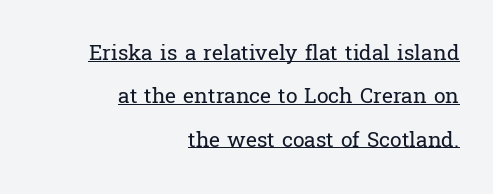
{"italic": "no", "bold": "no", "underline": "yes", "align": "right", "line_spacing": "loose", "line_spacing_ratio": 2.06, "letter_spacing": "normal", "letter_spacing_em": 0.0, "glyph_px": 21}
